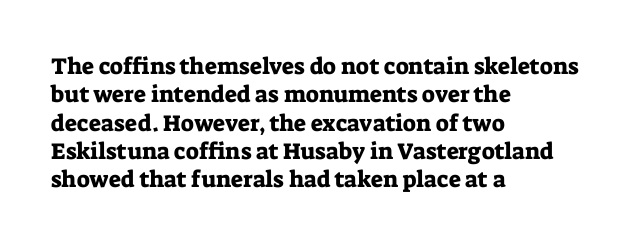
{"italic": "no", "underline": "no", "align": "left", "line_spacing_ratio": 1.23, "letter_spacing": "normal", "letter_spacing_em": 0.0, "glyph_px": 23}
